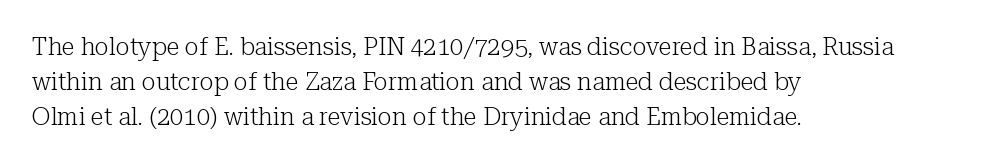
{"italic": "no", "bold": "no", "underline": "no", "align": "left", "line_spacing": "normal", "line_spacing_ratio": 1.46, "letter_spacing": "normal", "letter_spacing_em": 0.0, "glyph_px": 24}
